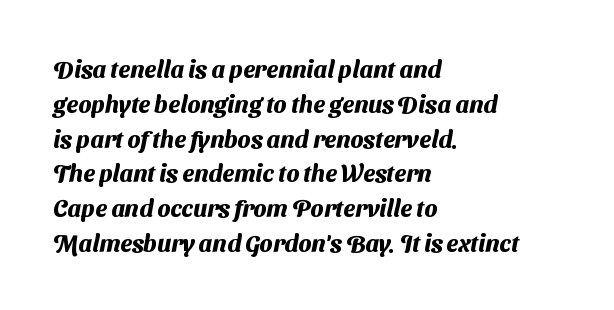
The image shows 24 px bold type; set left-aligned, normal line spacing (1.45x), normal letter spacing, not underlined.
